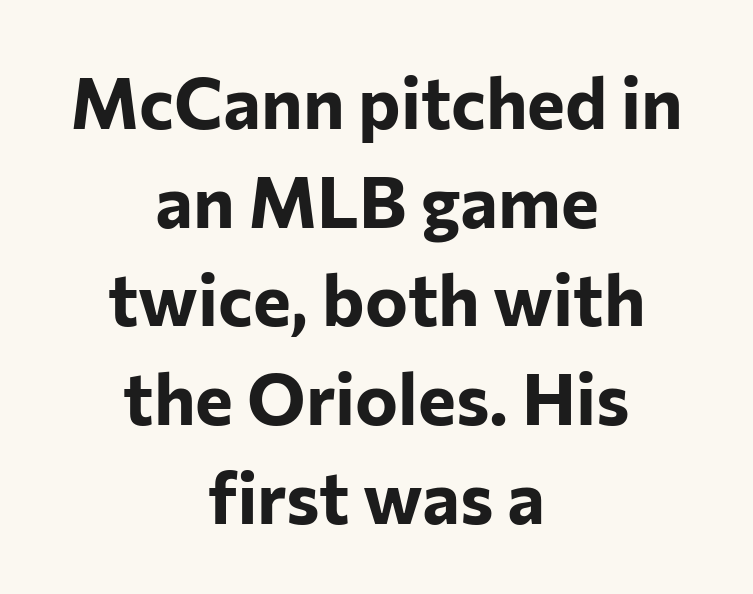
The image shows 72 px bold sans-serif type, upright; set centered, normal line spacing (1.37x), normal letter spacing, not underlined; low stroke contrast and a medium x-height.
